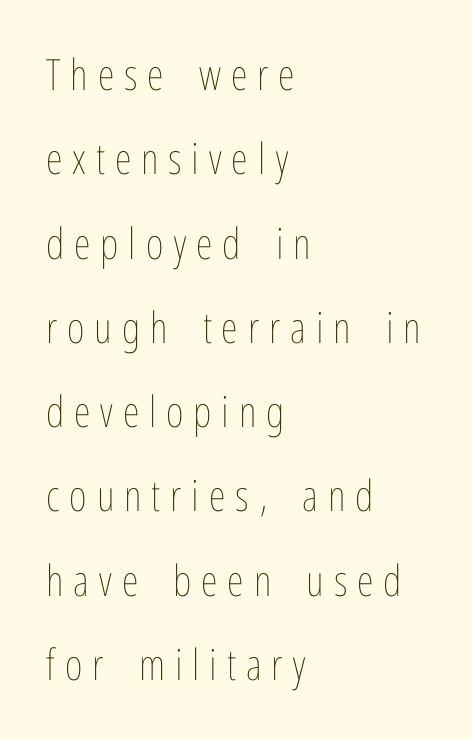
The image shows 43 px thin, condensed type, upright; set left-aligned, loose line spacing (1.96x), unusually wide letter spacing (+0.23 em), not underlined; low stroke contrast and a medium x-height.
